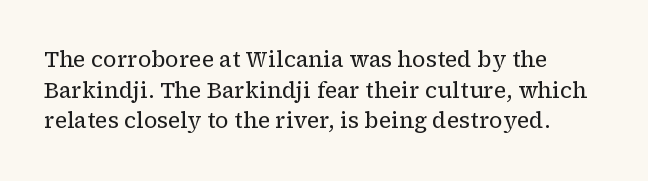
The image shows 22 px text type, upright; set left-aligned, normal line spacing (1.39x), normal letter spacing, not underlined.
